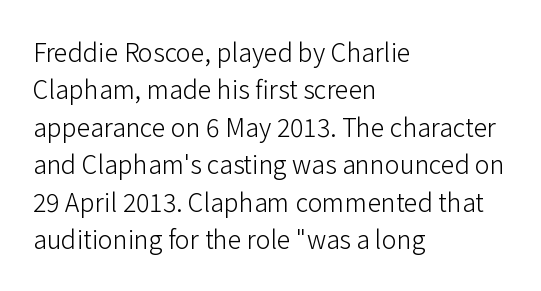
{"italic": "no", "bold": "no", "underline": "no", "align": "left", "line_spacing": "normal", "line_spacing_ratio": 1.5, "letter_spacing": "normal", "letter_spacing_em": 0.0, "glyph_px": 25}
